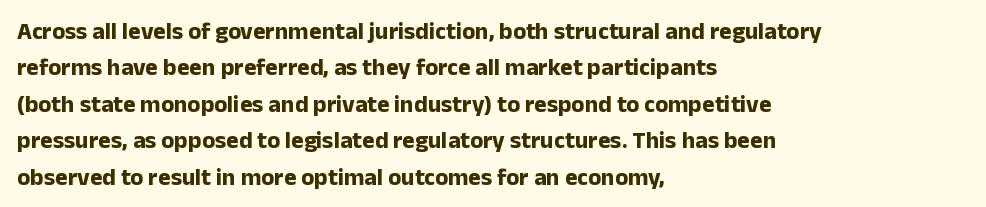
The image shows 24 px bold type, upright; set left-aligned, normal line spacing (1.52x), normal letter spacing, not underlined.
